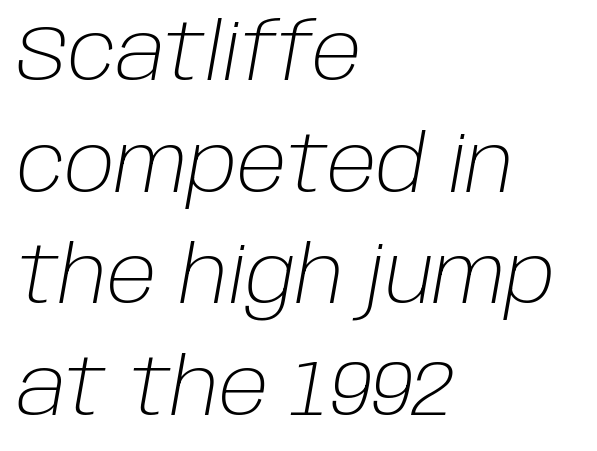
{"italic": "yes", "lean": "right", "slant_degrees": 10, "bold": "no", "weight": "light", "width": "normal", "stroke_contrast": "low", "x_height": "large", "monospaced": "no", "underline": "no", "align": "left", "line_spacing": "normal", "line_spacing_ratio": 1.43, "letter_spacing": "normal", "letter_spacing_em": 0.0, "glyph_px": 78}
